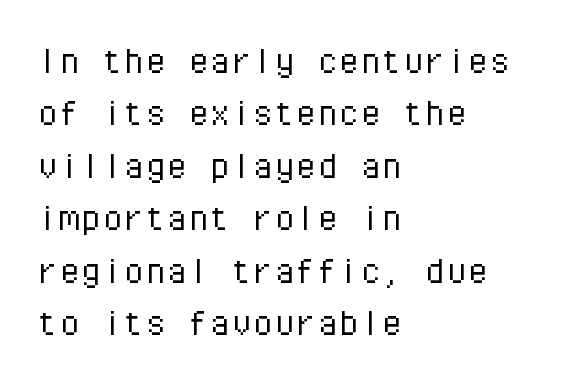
Q: Is the text bold? A: No.
Q: Is the text italic (slanted)? A: No, it is upright.
Q: Is the typeface a serif or a sans-serif typeface? A: Sans-serif.
Q: Is the text underlined? A: No.
Q: How is the paragraph aligned? A: Left-aligned.
Q: Is the spacing between letters normal or unusually wide? A: Normal.
Q: Width (condensed, normal, or wide)? A: Normal.
Q: Stroke contrast? A: Low.
Q: x-height? A: Medium.
Q: Monospaced? A: Yes.
